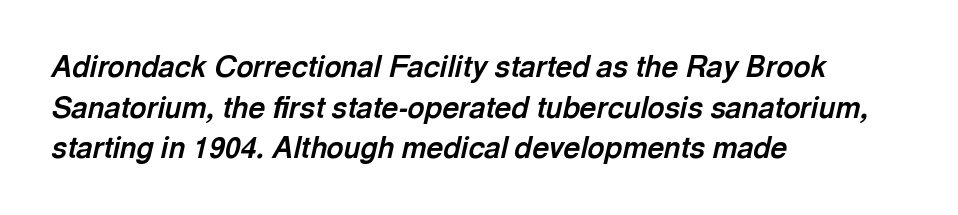
Q: Is the text bold? A: Yes.
Q: Is the text italic (slanted)? A: Yes, it leans right by about 13 degrees.
Q: Is the text underlined? A: No.
Q: How is the paragraph aligned? A: Left-aligned.
Q: Is the spacing between letters normal or unusually wide? A: Normal.
Q: Is the spacing between lines tight, normal or loose? A: Normal.
Q: Width (condensed, normal, or wide)? A: Normal.
Q: x-height? A: Medium.
Q: Monospaced? A: No.
